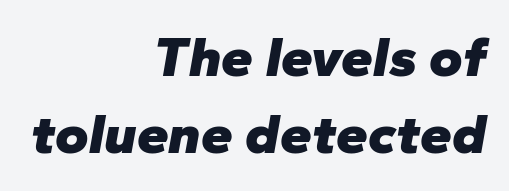
The face used here is proportionally spaced, like ordinary book or web type. Beneath every word, the page is bare. There is no visible air inserted between adjacent glyphs. The typesetter chose a ragged-left arrangement here. Italic? Definitely — the glyphs are oblique.
